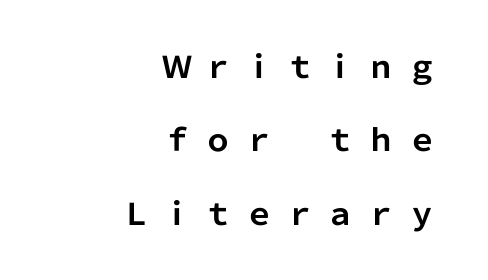
The image shows 30 px bold sans-serif type, upright; set right-aligned, loose line spacing (2.45x), unusually wide letter spacing (+0.36 em), not underlined; low stroke contrast and a medium x-height.
